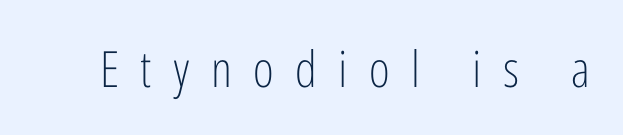
Q: Is the text bold? A: No.
Q: Is the text italic (slanted)? A: No, it is upright.
Q: Is the typeface a serif or a sans-serif typeface? A: Sans-serif.
Q: Is the text underlined? A: No.
Q: Is the spacing between letters normal or unusually wide? A: Unusually wide.
Q: Width (condensed, normal, or wide)? A: Condensed.
Q: Stroke contrast? A: Low.
Q: x-height? A: Medium.
Q: Monospaced? A: No.
